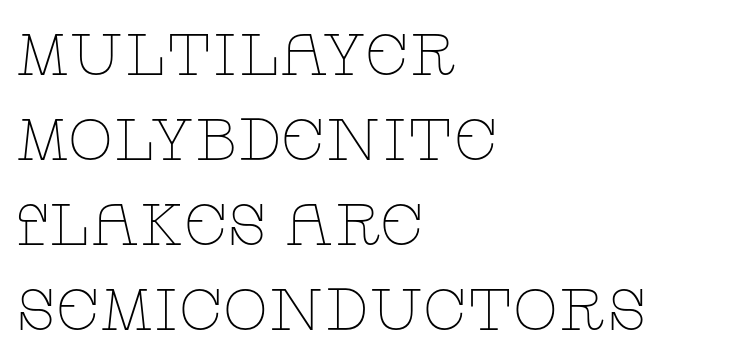
{"serif": "yes", "italic": "no", "bold": "no", "weight": "thin", "width": "wide", "stroke_contrast": "low", "x_height": "large", "monospaced": "no", "underline": "no", "align": "left", "line_spacing": "normal", "line_spacing_ratio": 1.44, "letter_spacing": "normal", "letter_spacing_em": 0.0, "glyph_px": 59}
